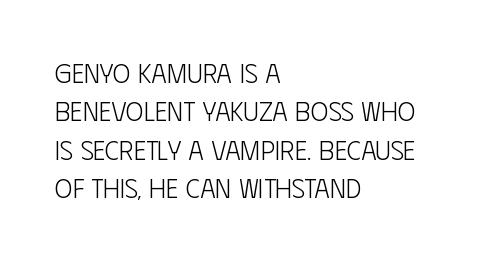
Every row of glyphs begins at an identical x-position on the left. A roman cut, with each character standing at attention. Does the leading feel generous? No, just average. The tracking reads as untouched default to a designer's eye.
